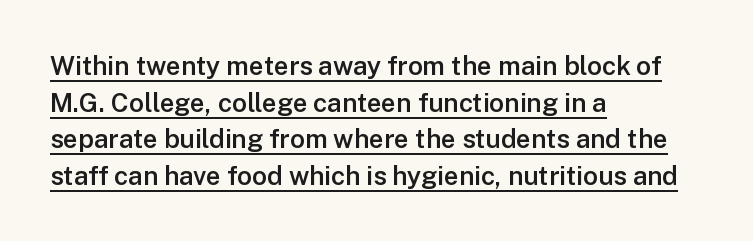
The image shows 26 px text type, upright; set left-aligned, normal line spacing (1.41x), normal letter spacing, underlined.
